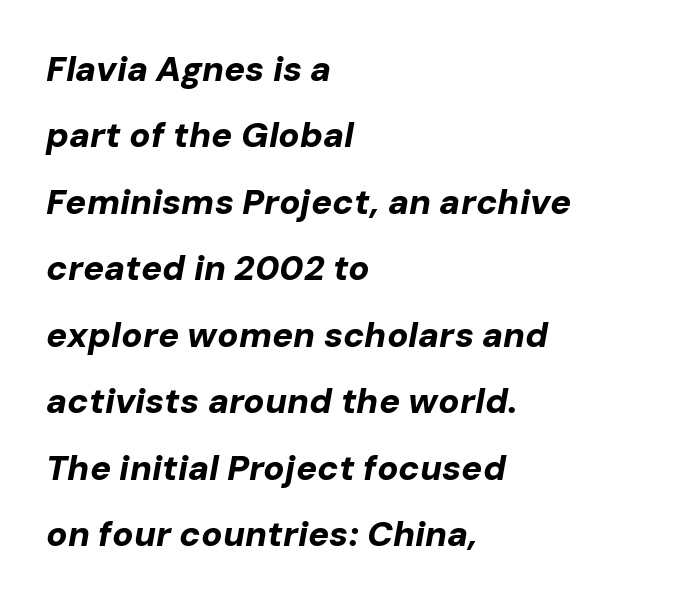
{"italic": "yes", "lean": "right", "slant_degrees": 10, "bold": "yes", "weight": "bold", "width": "normal", "stroke_contrast": "low", "x_height": "medium", "monospaced": "no", "underline": "no", "align": "left", "line_spacing": "loose", "line_spacing_ratio": 1.9, "letter_spacing": "normal", "letter_spacing_em": 0.0, "glyph_px": 35}
